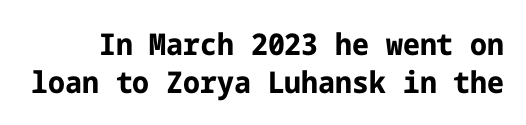
{"serif": "no", "italic": "no", "bold": "yes", "weight": "bold", "width": "normal", "stroke_contrast": "low", "x_height": "medium", "underline": "no", "line_spacing": "normal", "line_spacing_ratio": 1.28, "letter_spacing": "normal", "letter_spacing_em": 0.0, "glyph_px": 30}
